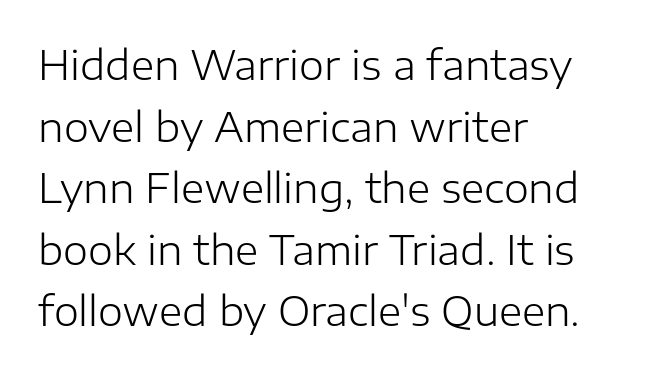
{"serif": "no", "italic": "no", "bold": "no", "weight": "light", "width": "normal", "stroke_contrast": "low", "x_height": "medium", "monospaced": "no", "underline": "no", "align": "left", "line_spacing": "normal", "line_spacing_ratio": 1.54, "letter_spacing": "normal", "letter_spacing_em": 0.0, "glyph_px": 40}
